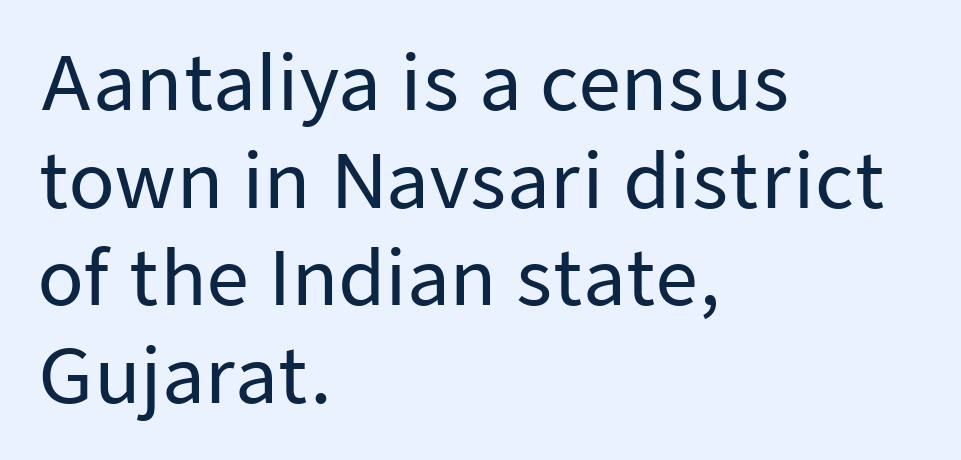
Alignment: flush left. Rows of type keep a routine distance in the vertical direction. The passage shown is typed in a proportional face where columns would drift. Font category for this specimen: sans-serif.
